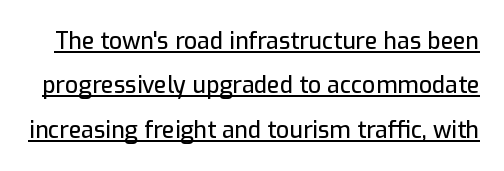
Horizontal bands of white between lines are thick stripes. Honestly, the underline is the first thing you notice here. The type is set solid horizontally, with unmodified tracking. The axis of the letterforms is exactly vertical.
